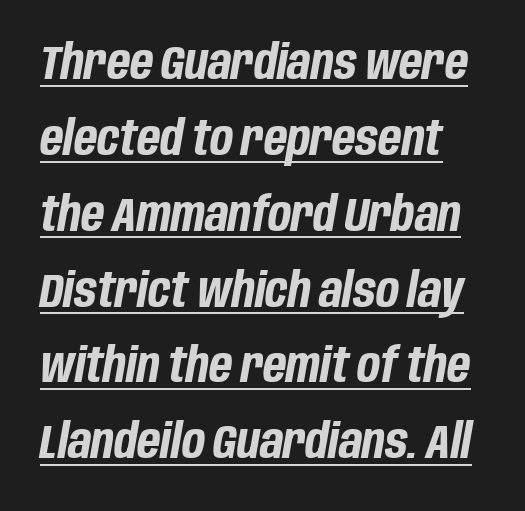
The image shows 48 px bold, condensed type, italic (leaning right); set normal line spacing (1.58x), normal letter spacing, underlined; low stroke contrast and a large x-height.
